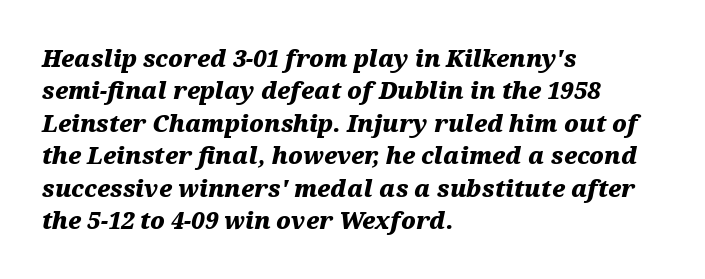
How are the letters spaced? Ordinarily, with no added tracking. Check under the words: just untouched page. Looking at the ascenders, they clearly lean. Plenty of ink on the page — the face is bold.
